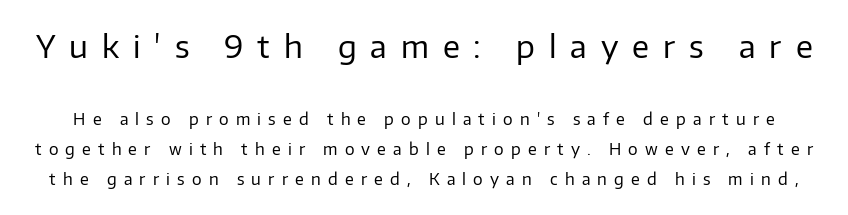
The image shows 31 px regular-weight sans-serif type, upright; set line spacing 1.86x, unusually wide letter spacing (+0.45 em), not underlined; the first (top) block is 1.94x larger; low stroke contrast and a medium x-height.
